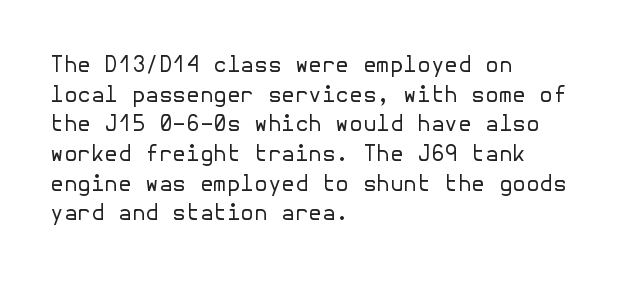
The image shows 22 px text type, upright; set left-aligned, normal line spacing (1.35x), normal letter spacing, not underlined.
